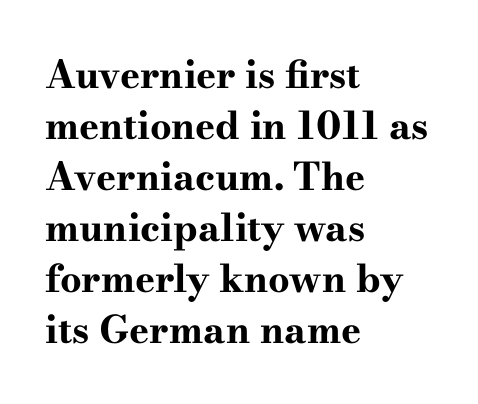
The text block is weighted toward the left margin, trailing off unevenly rightward. Caption: bold face, heavy strokes. Unlike a clean sans, this face finishes its strokes with serifs. Spacing verdict: proportional, widths tailored to each character. A normal amount of white space separates one row of letters from the next.
